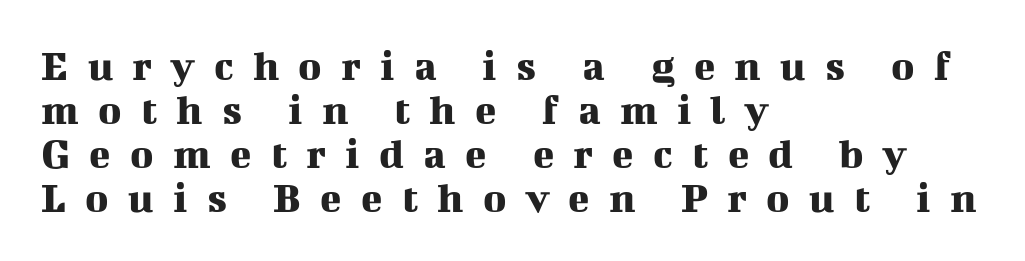
The image shows 44 px serif type, upright; set left-aligned, tight line spacing (1.0x), unusually wide letter spacing (+0.44 em), not underlined; medium stroke contrast and a medium x-height.
